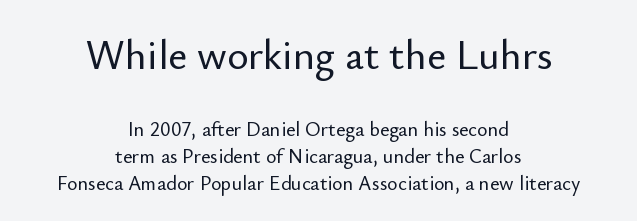
Q: Is the text italic (slanted)? A: No, it is upright.
Q: Is the typeface a serif or a sans-serif typeface? A: Sans-serif.
Q: Is the text underlined? A: No.
Q: How is the paragraph aligned? A: Centered.
Q: Is the spacing between letters normal or unusually wide? A: Normal.
Q: Is the spacing between lines tight, normal or loose? A: Normal.
Q: Which block of text is set in a larger size, the first (top) or the second (bottom)? A: The first (top) one.
Q: Width (condensed, normal, or wide)? A: Normal.
Q: Stroke contrast? A: Low.
Q: x-height? A: Small.
Q: Monospaced? A: No.
